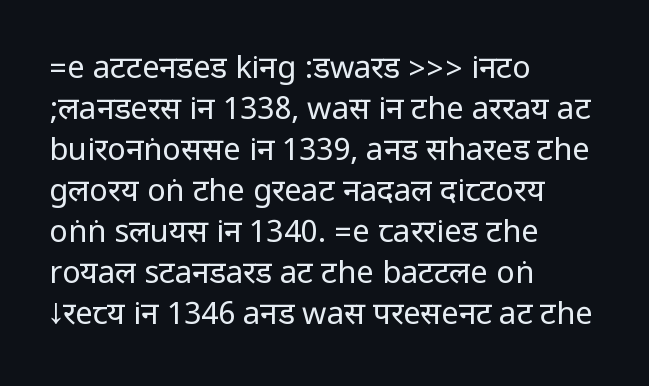
Q: Is the text bold? A: No.
Q: Is the text italic (slanted)? A: No, it is upright.
Q: Is the typeface a serif or a sans-serif typeface? A: Sans-serif.
Q: Is the text underlined? A: No.
Q: How is the paragraph aligned? A: Left-aligned.
Q: Is the spacing between letters normal or unusually wide? A: Normal.
Q: Is the spacing between lines tight, normal or loose? A: Normal.
Q: Width (condensed, normal, or wide)? A: Condensed.
Q: Stroke contrast? A: Low.
